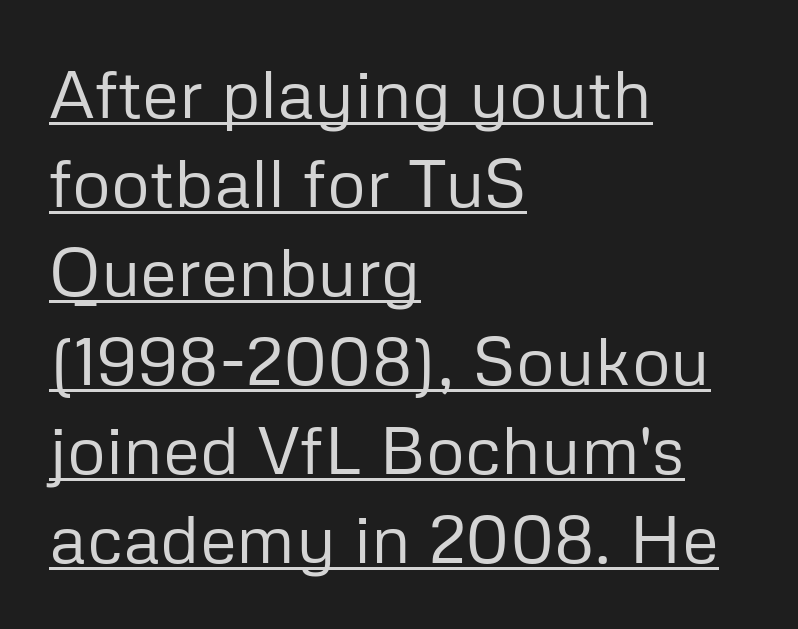
{"serif": "no", "italic": "no", "bold": "no", "weight": "regular", "width": "normal", "stroke_contrast": "low", "x_height": "medium", "monospaced": "no", "underline": "yes", "align": "left", "line_spacing": "normal", "line_spacing_ratio": 1.31, "letter_spacing": "normal", "letter_spacing_em": 0.0, "glyph_px": 68}
